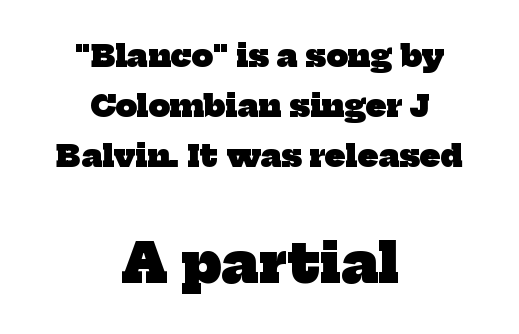
Q: Is the text bold? A: Yes.
Q: Is the typeface a serif or a sans-serif typeface? A: Serif.
Q: Is the text underlined? A: No.
Q: How is the paragraph aligned? A: Centered.
Q: Is the spacing between letters normal or unusually wide? A: Normal.
Q: Is the spacing between lines tight, normal or loose? A: Normal.
Q: Which block of text is set in a larger size, the first (top) or the second (bottom)? A: The second (bottom) one.
Q: Width (condensed, normal, or wide)? A: Normal.
Q: Stroke contrast? A: Low.
Q: x-height? A: Medium.
Q: Monospaced? A: No.
